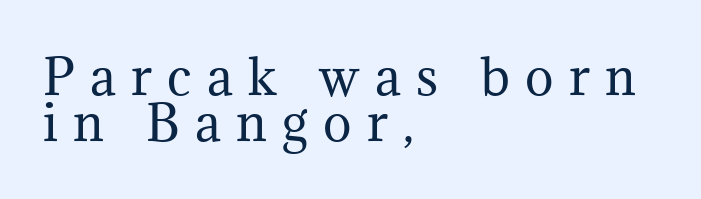
{"serif": "yes", "italic": "no", "bold": "no", "weight": "regular", "width": "normal", "stroke_contrast": "medium", "x_height": "medium", "monospaced": "no", "underline": "no", "align": "left", "line_spacing": "tight", "line_spacing_ratio": 0.96, "letter_spacing": "wide", "letter_spacing_em": 0.32, "glyph_px": 48}
